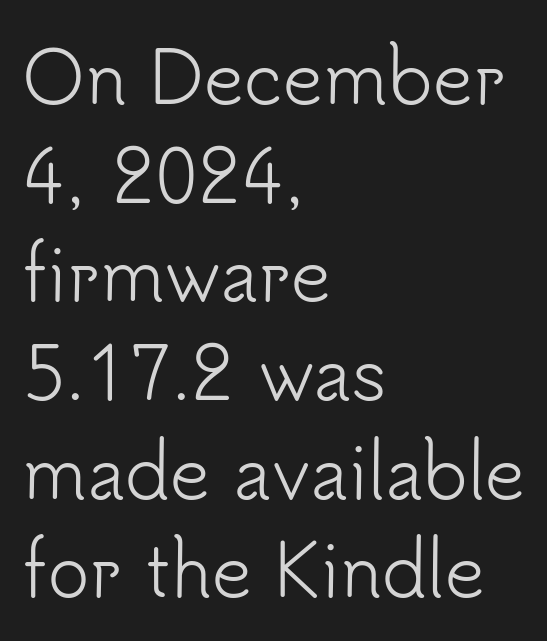
The image shows 70 px light sans-serif type, upright; set left-aligned, normal line spacing (1.41x), normal letter spacing, not underlined; low stroke contrast and a small x-height.
